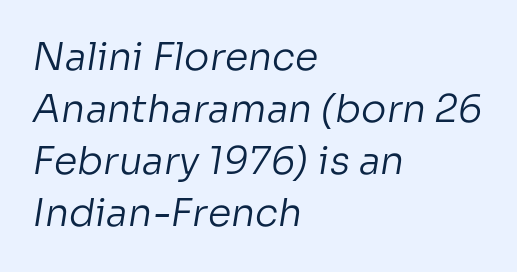
Is this a heavy cut? Hardly; it is regular or lighter. This rendering employs a face without finishing strokes, i.e., a sans-serif. Compared with typical body copy, the letter spacing here is the same. One glance says typical: line gaps are just what's usual. The letters advance in unequal steps, a hallmark of proportional type. Just letters on the line, the space beneath them empty.
